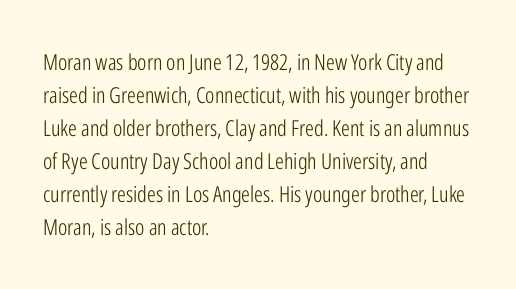
In terms of leading, this rendering sits right in the middle. Quick note: not italic, upright. Stems here are at most as thick as an everyday book face. Letter spacing: default.
